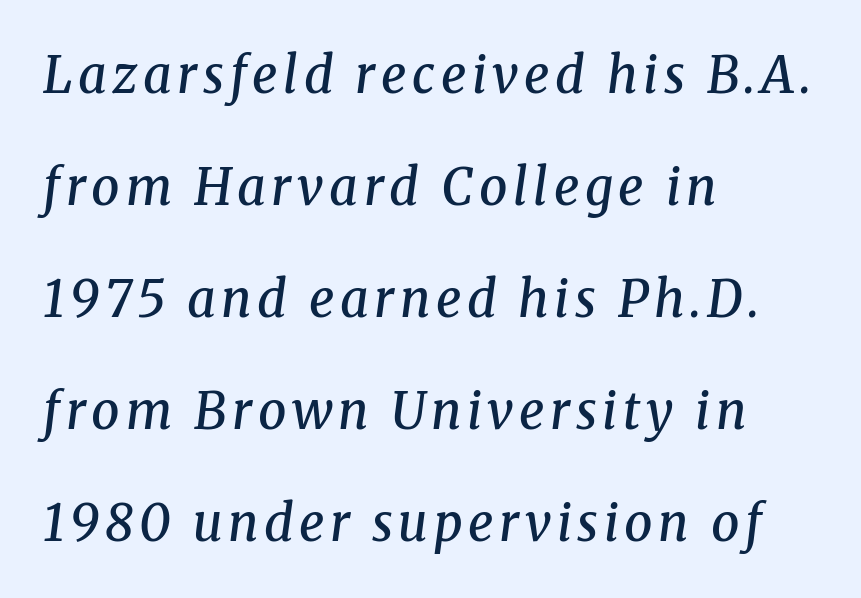
Q: Is the text bold? A: Semi-bold.
Q: Is the text italic (slanted)? A: Yes, it leans right by about 8 degrees.
Q: Is the typeface a serif or a sans-serif typeface? A: Serif.
Q: Is the text underlined? A: No.
Q: How is the paragraph aligned? A: Left-aligned.
Q: Is the spacing between lines tight, normal or loose? A: Loose.
Q: Width (condensed, normal, or wide)? A: Normal.
Q: Stroke contrast? A: Medium.
Q: x-height? A: Medium.
Q: Monospaced? A: No.
